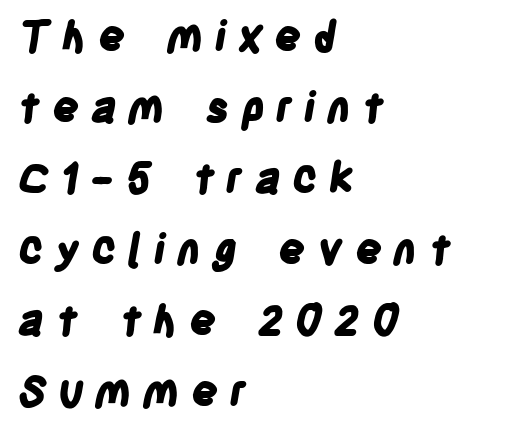
{"serif": "no", "bold": "yes", "weight": "bold", "width": "condensed", "stroke_contrast": "low", "x_height": "large", "monospaced": "no", "underline": "no", "align": "left", "line_spacing": "normal", "line_spacing_ratio": 1.69, "letter_spacing": "wide", "letter_spacing_em": 0.27, "glyph_px": 42}
